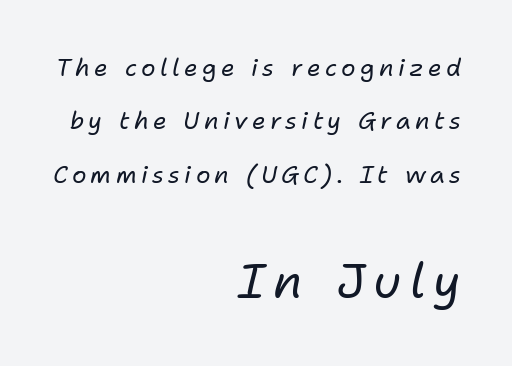
The image shows 48 px regular-weight type, italic (leaning right); set right-aligned, loose line spacing (2.22x), not underlined; the second (bottom) block is 2.0x larger; low stroke contrast and a medium x-height.
